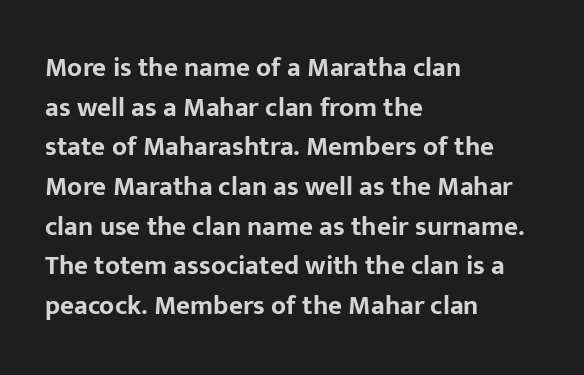
The glyphs are unaccompanied by any horizontal stroke below them. The characters look thick and weighty, a clear bold. Horizontally, the lines are justified to the leading edge only. Successive baselines arrive at the customary interval. Ordinary non-slanted type is in use.
